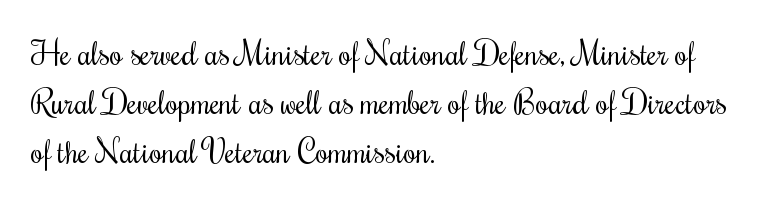
Honestly, the row spacing looks completely unremarkable. This reads as an unemphasized weight, regular at the heaviest. Horizontally, the lines are justified to the leading edge only. These lines are rendered in a variable-pitch font.
